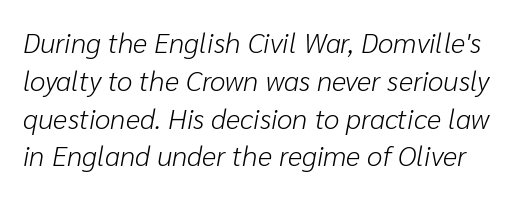
{"italic": "yes", "lean": "right", "slant_degrees": 10, "bold": "no", "weight": "light", "width": "normal", "stroke_contrast": "low", "x_height": "medium", "monospaced": "no", "underline": "no", "line_spacing": "normal", "line_spacing_ratio": 1.35, "letter_spacing": "normal", "letter_spacing_em": 0.0, "glyph_px": 28}
